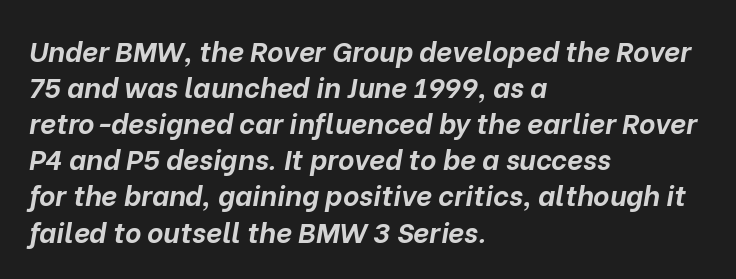
How would I describe the line gaps? Plain and ordinary. The glyphs are unaccompanied by any horizontal stroke below them. Compared with ordinary roman type, these characters are visibly tilted. Varying glyph widths throughout — classic text-font behaviour. Is the block centered? No — it sits flush against the left margin.
